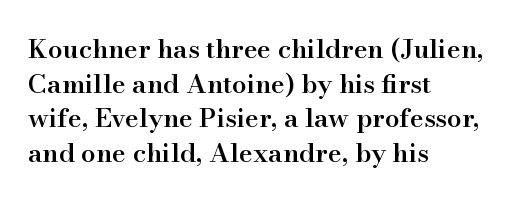
The glyphs have the mass of a demibold cut, below bold. Is the letter spacing exaggerated? No — it looks like the ordinary default. Which margin do the lines hug? The left one — the right edge is uneven. The rows are spaced the way most documents space them. Style check: upright. Has an underline been added? It has not.
